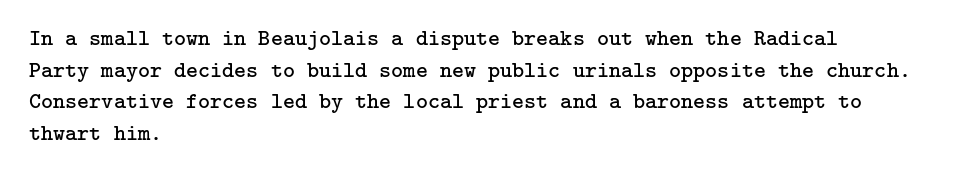
The image shows 23 px text type, upright; set left-aligned, normal line spacing (1.38x), normal letter spacing, not underlined.
